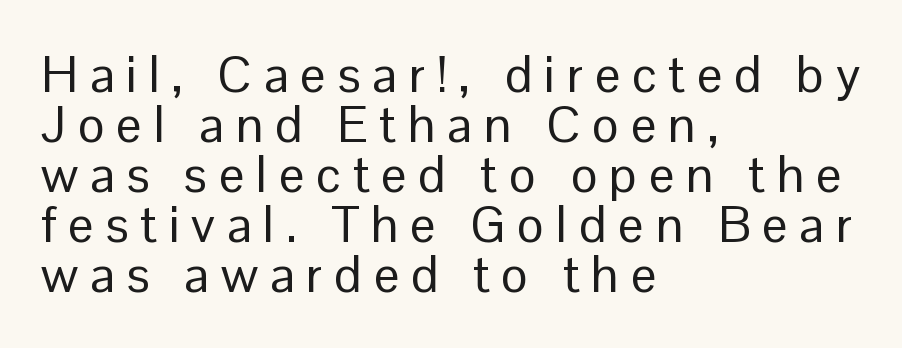
The passage shown stacks its lines with hardly any gap. If you drew a line through each stem, it would be perfectly vertical. A sans-serif font was chosen for this passage. One-word summary of the alignment: left. A clean baseline with only descenders dipping below it. These lines are rendered in a variable-pitch font.
